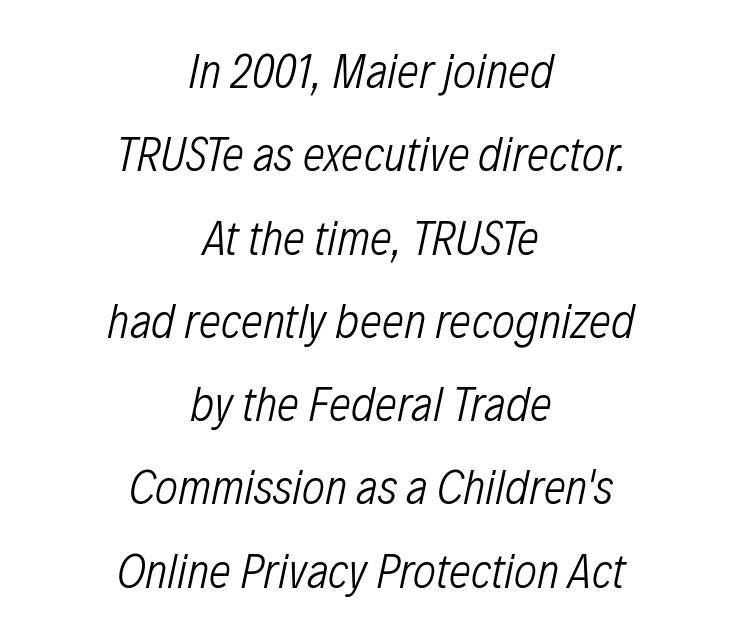
This rendering uses center alignment, leaving both contours irregular but symmetric. The rendering uses natural spacing where letterforms have individual widths. Descenders are the only things crossing below the line. It's the slanting kind of type. Evenly set lines give the paragraph a standard silhouette.
